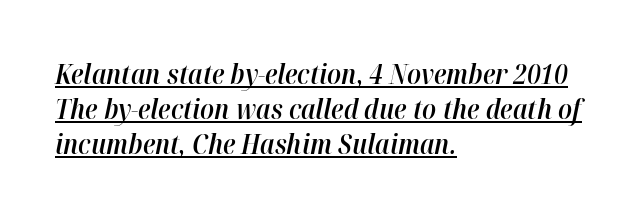
The setting favours the left margin, as ordinary paragraphs usually do. Standard letterfit; no display-style spreading of the glyphs. Notice the strokes are somewhat thickened but not fully heavy: this is a semibold. Compared with typical paragraphs, the rows here are spaced about the same. This sample uses an oblique cut, with every glyph tilted off the vertical.
